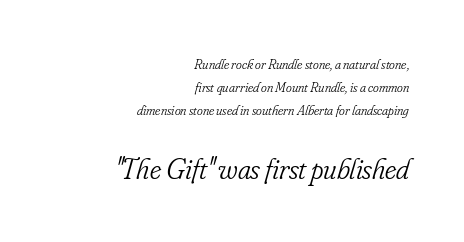
Q: Is the text bold? A: No.
Q: Is the text italic (slanted)? A: Yes, it leans right by about 16 degrees.
Q: Is the typeface a serif or a sans-serif typeface? A: Serif.
Q: Is the text underlined? A: No.
Q: How is the paragraph aligned? A: Right-aligned.
Q: Is the spacing between letters normal or unusually wide? A: Normal.
Q: Is the spacing between lines tight, normal or loose? A: Normal.
Q: Which block of text is set in a larger size, the first (top) or the second (bottom)? A: The second (bottom) one.
Q: Width (condensed, normal, or wide)? A: Condensed.
Q: Stroke contrast? A: Low.
Q: x-height? A: Small.
Q: Monospaced? A: No.
